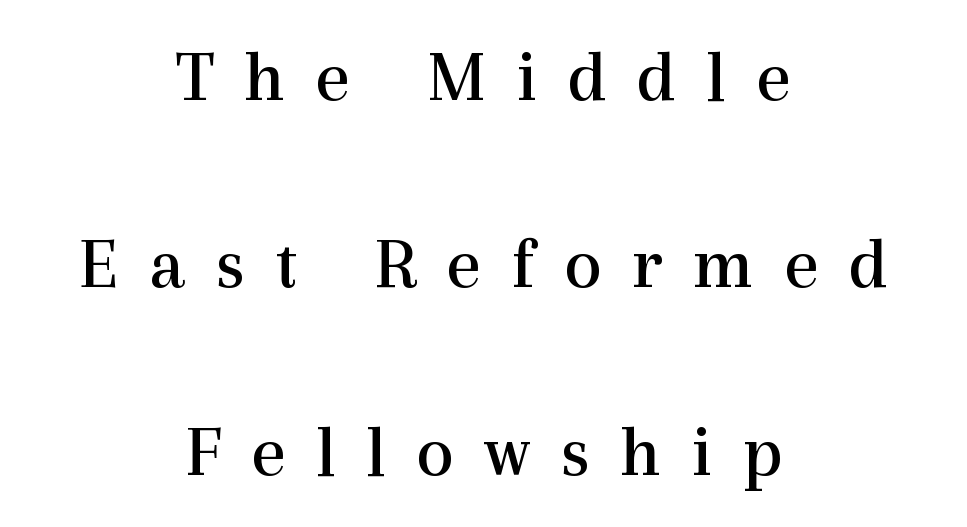
Letters rest on an invisible, unmarked baseline. Is the stroke heavy? The answer is a plain regular-or-lighter. Short and long lines alike share a common midpoint. What stands out about the letter spacing? Its width — letters are far apart. Looks like regular typesetting: each glyph gets only the width it needs.
